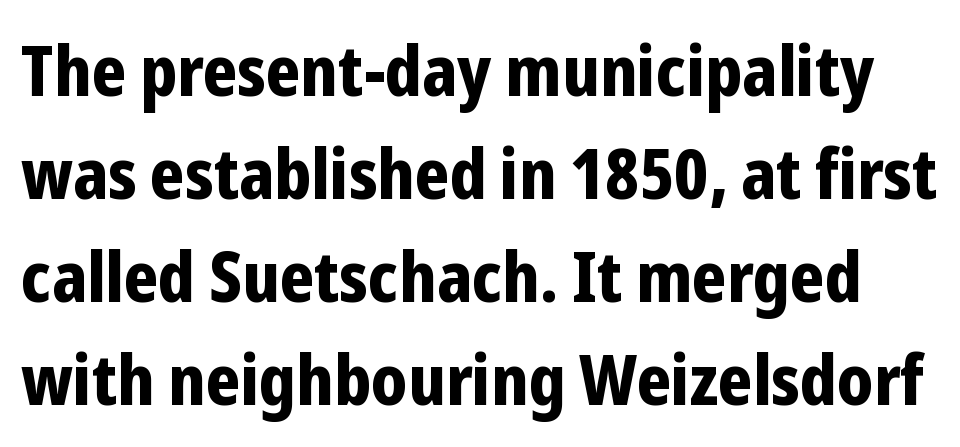
{"serif": "no", "italic": "no", "bold": "yes", "weight": "bold", "width": "condensed", "stroke_contrast": "low", "x_height": "medium", "monospaced": "no", "underline": "no", "line_spacing": "normal", "line_spacing_ratio": 1.47, "letter_spacing": "normal", "letter_spacing_em": 0.0, "glyph_px": 70}
